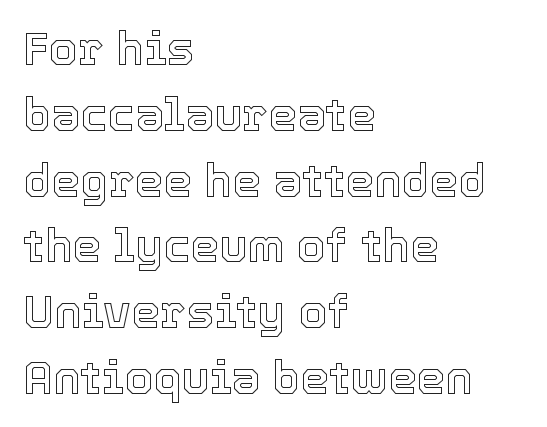
The image shows 46 px text type, upright; set left-aligned, normal line spacing (1.43x), normal letter spacing, not underlined; a medium x-height.
